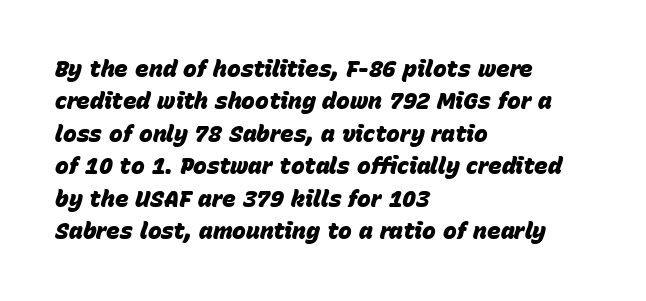
{"italic": "yes", "lean": "right", "slant_degrees": 15, "bold": "yes", "underline": "no", "align": "left", "line_spacing": "normal", "line_spacing_ratio": 1.41, "letter_spacing": "normal", "letter_spacing_em": 0.0, "glyph_px": 23}
